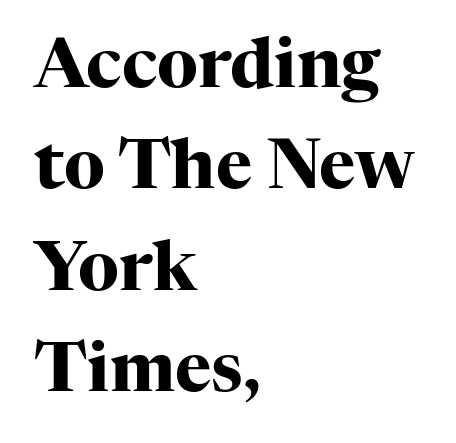
The image shows 69 px heavy serif type, upright; set left-aligned, normal line spacing (1.47x), normal letter spacing, not underlined; high stroke contrast and a medium x-height.
